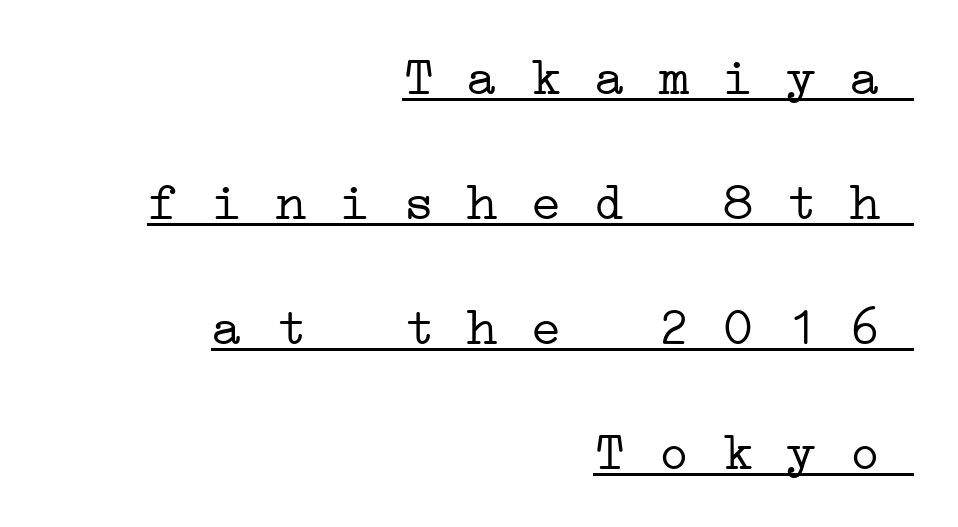
Decoration check: the copy is underlined. Nothing unusual about the tracking: characters are spaced as the font intends. Horizontal bands of white between lines are thick stripes. The passage shown is not bold in any degree. The passage is arranged like a letterhead date or caption credit — flush right.
